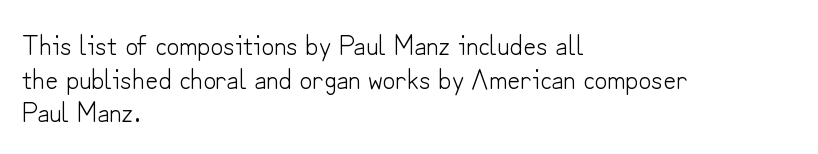
Q: Is the text bold? A: No.
Q: Is the text italic (slanted)? A: No, it is upright.
Q: Is the typeface a serif or a sans-serif typeface? A: Sans-serif.
Q: Is the text underlined? A: No.
Q: How is the paragraph aligned? A: Left-aligned.
Q: Is the spacing between letters normal or unusually wide? A: Normal.
Q: Width (condensed, normal, or wide)? A: Normal.
Q: Stroke contrast? A: Low.
Q: x-height? A: Small.
Q: Monospaced? A: No.
